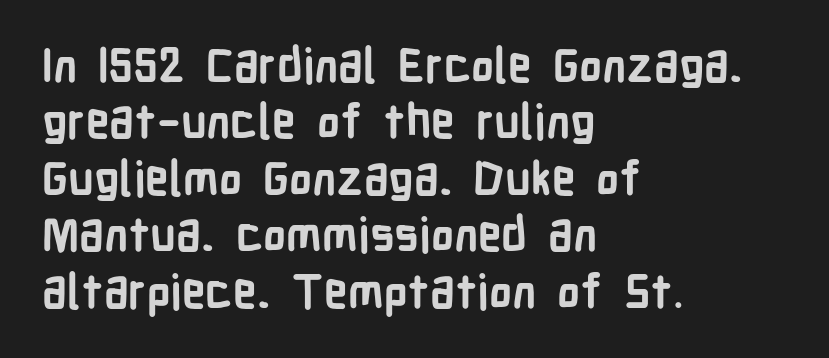
Q: Is the text bold? A: Yes.
Q: Is the text italic (slanted)? A: No, it is upright.
Q: Is the typeface a serif or a sans-serif typeface? A: Sans-serif.
Q: Is the text underlined? A: No.
Q: How is the paragraph aligned? A: Left-aligned.
Q: Is the spacing between letters normal or unusually wide? A: Normal.
Q: Width (condensed, normal, or wide)? A: Condensed.
Q: Stroke contrast? A: Low.
Q: x-height? A: Medium.
Q: Monospaced? A: No.
